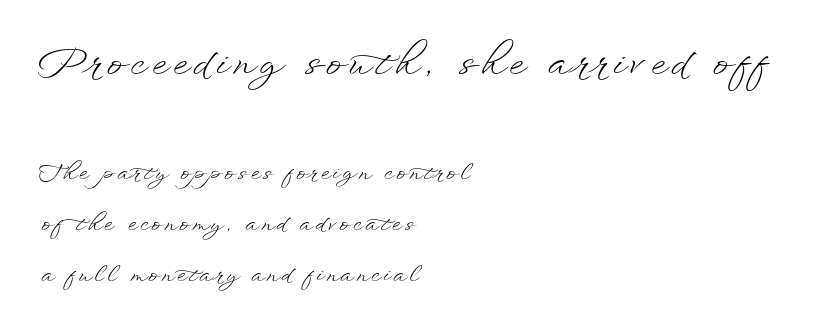
The image shows 38 px light, wide type; set left-aligned, loose line spacing (2.33x), not underlined; the first (top) block is 1.73x larger; low stroke contrast and a small x-height.
